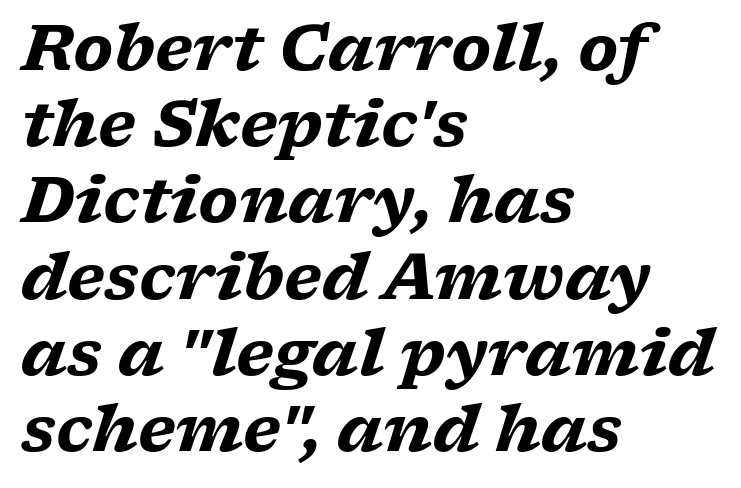
Q: Is the text bold? A: Yes.
Q: Is the text italic (slanted)? A: Yes, it leans right by about 17 degrees.
Q: Is the typeface a serif or a sans-serif typeface? A: Serif.
Q: Is the text underlined? A: No.
Q: How is the paragraph aligned? A: Left-aligned.
Q: Is the spacing between letters normal or unusually wide? A: Normal.
Q: Width (condensed, normal, or wide)? A: Wide.
Q: Stroke contrast? A: Low.
Q: x-height? A: Medium.
Q: Monospaced? A: No.
